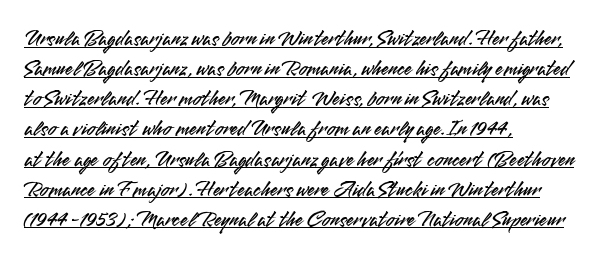
Characters follow at the spacing the type designer built in. The ragged edge is on the right, which tells us the setting is flush left. A baseline rule has been typeset under these characters. The block of text has a typical density, with ordinary space between rows.
